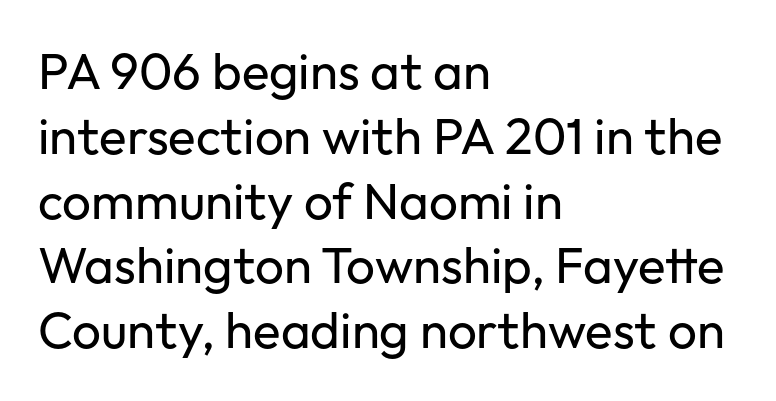
The image shows 51 px regular-weight sans-serif type, upright; set left-aligned, normal line spacing (1.27x), normal letter spacing, not underlined; low stroke contrast and a medium x-height.
